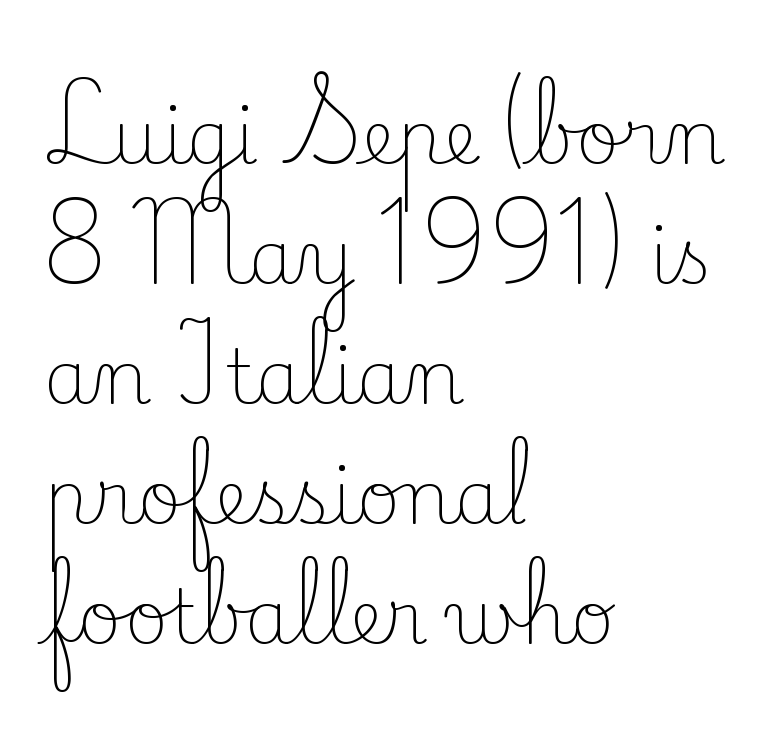
Q: Is the text bold? A: No.
Q: Is the text italic (slanted)? A: No, it is upright.
Q: Is the typeface a serif or a sans-serif typeface? A: Serif.
Q: Is the text underlined? A: No.
Q: How is the paragraph aligned? A: Left-aligned.
Q: Is the spacing between letters normal or unusually wide? A: Normal.
Q: Is the spacing between lines tight, normal or loose? A: Normal.
Q: Width (condensed, normal, or wide)? A: Normal.
Q: Stroke contrast? A: Low.
Q: x-height? A: Small.
Q: Monospaced? A: No.
